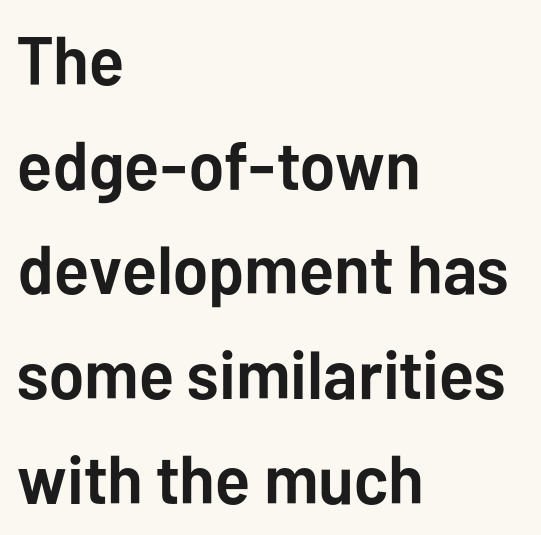
The rendering uses natural spacing where letterforms have individual widths. Evenly set lines give the paragraph a standard silhouette. This sample is left-justified, so line endings fall wherever the words run out. It's the straight-up-and-down kind of type.
